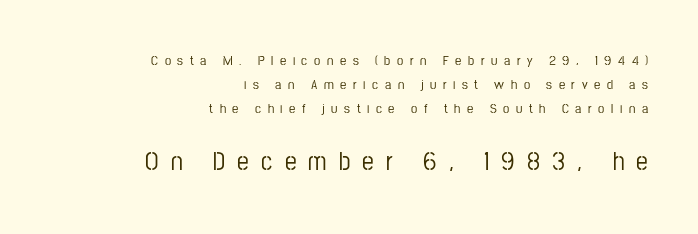
{"italic": "no", "underline": "no", "align": "right", "line_spacing_ratio": 1.72, "letter_spacing": "wide", "letter_spacing_em": 0.47, "larger_block": "second", "size_ratio": 1.86, "glyph_px": 26}
